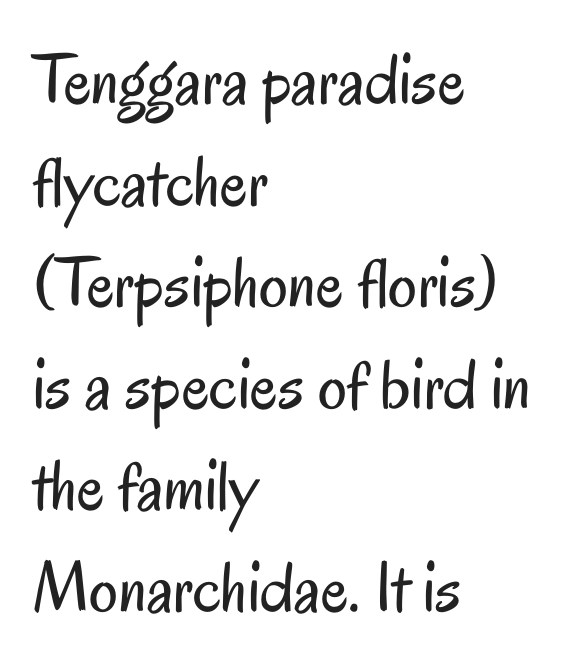
The image shows 72 px regular-weight, condensed sans-serif type, upright; set left-aligned, normal line spacing (1.41x), normal letter spacing, not underlined; low stroke contrast and a small x-height.
